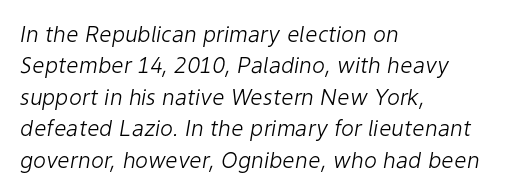
The image shows 22 px text type, italic (leaning right); set left-aligned, normal line spacing (1.43x), normal letter spacing, not underlined.
